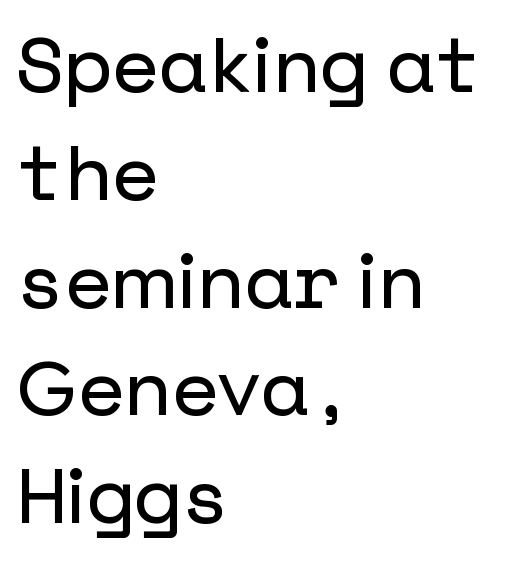
Q: Is the text italic (slanted)? A: No, it is upright.
Q: Is the typeface a serif or a sans-serif typeface? A: Sans-serif.
Q: Is the text underlined? A: No.
Q: How is the paragraph aligned? A: Left-aligned.
Q: Is the spacing between letters normal or unusually wide? A: Normal.
Q: Is the spacing between lines tight, normal or loose? A: Normal.
Q: Width (condensed, normal, or wide)? A: Normal.
Q: Stroke contrast? A: Low.
Q: x-height? A: Medium.
